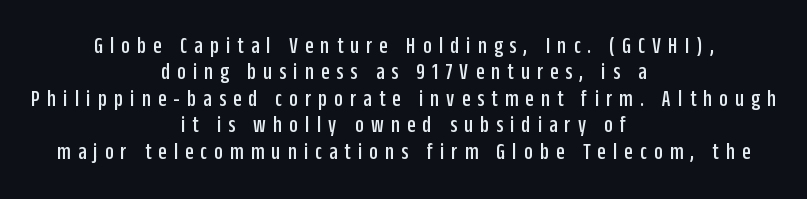
Summary of vertical rhythm: compact, with narrow interline spacing. The tracking jumps out immediately: characters are airy and widely separated. Decoration check: the copy has no underline. Horizontally, the lines are justified to the midpoint only. The lettering holds an erect, upright posture throughout.
